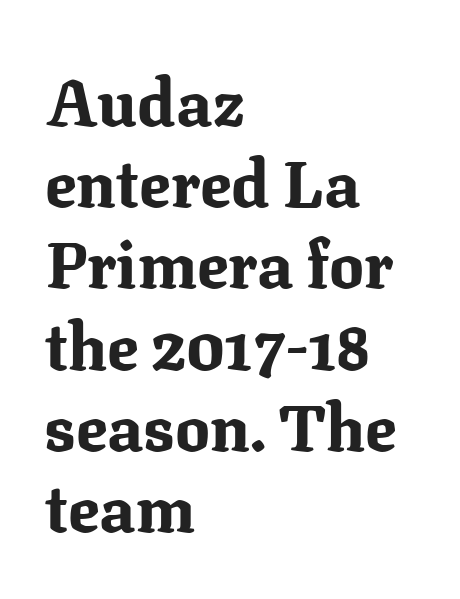
The image shows 65 px bold serif type, upright; set left-aligned, normal line spacing (1.25x), normal letter spacing, not underlined; medium stroke contrast and a medium x-height.
